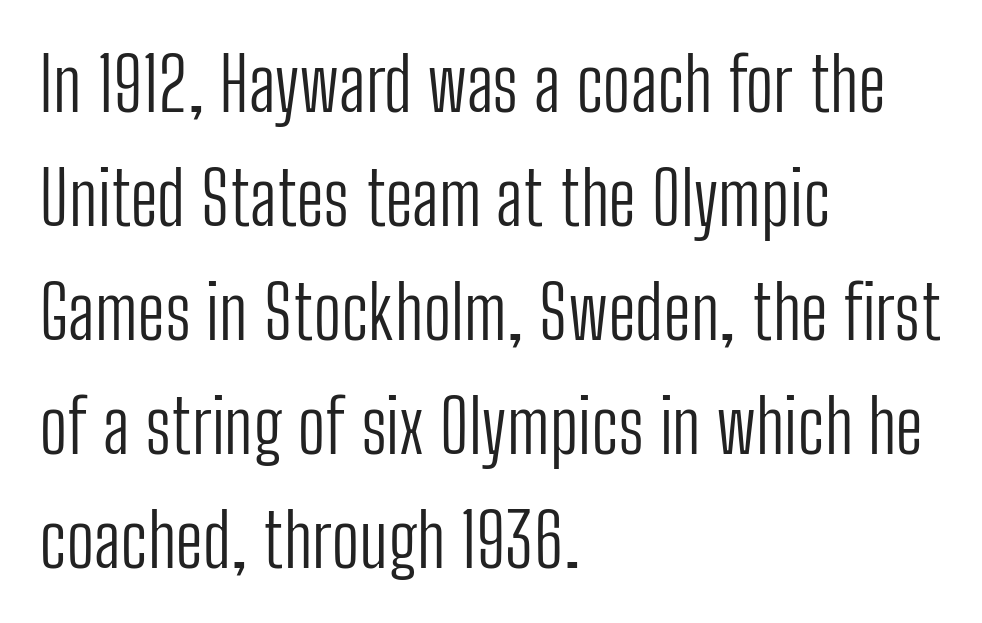
The image shows 74 px light, condensed sans-serif type, upright; set left-aligned, normal line spacing (1.54x), normal letter spacing, not underlined; low stroke contrast and a medium x-height.
